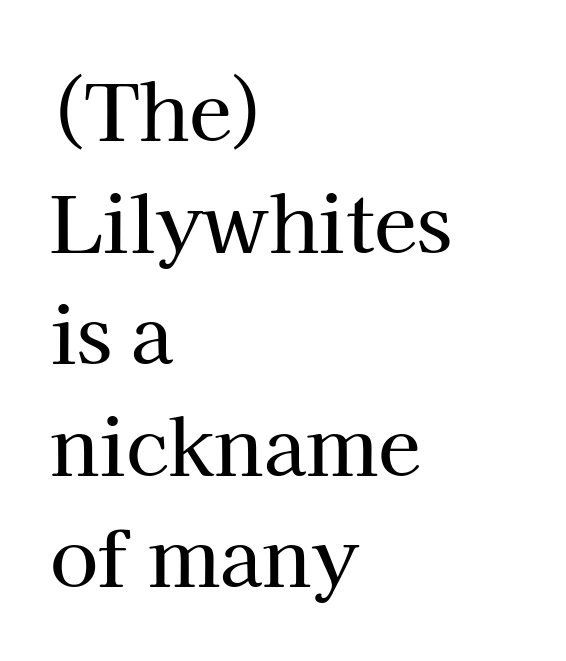
There is no visible air inserted between adjacent glyphs. Tall strokes in this sample are plumb rather than angled. The face used here is proportionally spaced, like ordinary book or web type. Regarding leading, the lines here are spaced in the standard way.
